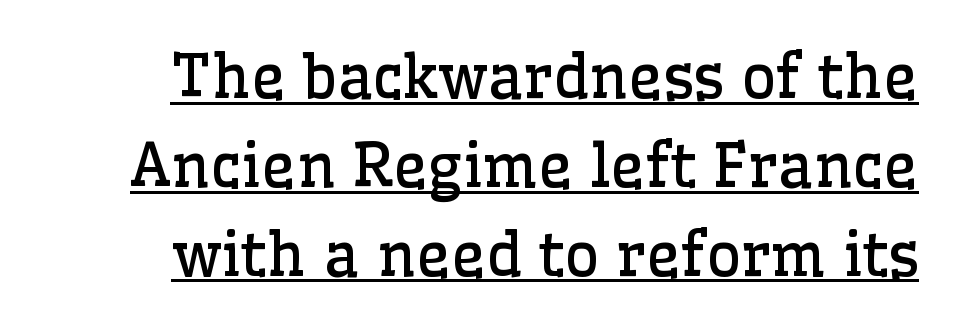
Q: Is the text bold? A: No.
Q: Is the text italic (slanted)? A: No, it is upright.
Q: Is the typeface a serif or a sans-serif typeface? A: Serif.
Q: Is the text underlined? A: Yes.
Q: How is the paragraph aligned? A: Right-aligned.
Q: Is the spacing between letters normal or unusually wide? A: Normal.
Q: Is the spacing between lines tight, normal or loose? A: Normal.
Q: Width (condensed, normal, or wide)? A: Normal.
Q: Stroke contrast? A: Low.
Q: x-height? A: Medium.
Q: Monospaced? A: No.
